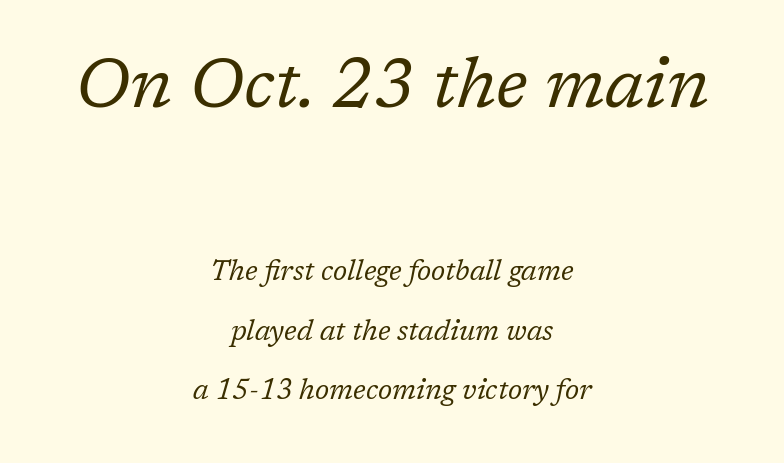
Only glyphs here, with clear space below each row. A great deal of white space separates one row of letters from the next. Think of a printed novel: that variable character pitch is what you see here. The text carries the slant typical of an italic or oblique font. Each stroke keeps to a modest, everyday thickness or less.
